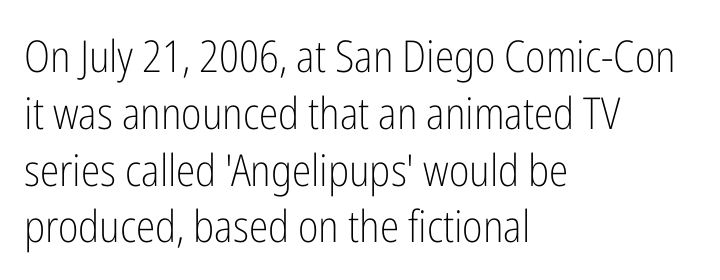
Q: Is the text bold? A: No.
Q: Is the text italic (slanted)? A: No, it is upright.
Q: Is the typeface a serif or a sans-serif typeface? A: Sans-serif.
Q: Is the text underlined? A: No.
Q: How is the paragraph aligned? A: Left-aligned.
Q: Is the spacing between letters normal or unusually wide? A: Normal.
Q: Is the spacing between lines tight, normal or loose? A: Normal.
Q: Width (condensed, normal, or wide)? A: Condensed.
Q: Stroke contrast? A: Low.
Q: x-height? A: Medium.
Q: Monospaced? A: No.
